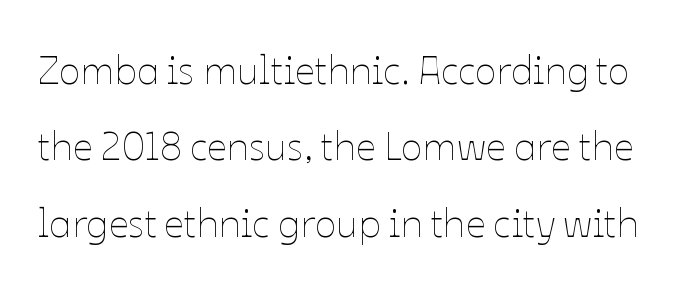
The image shows 40 px thin type, upright; set loose line spacing (1.91x), normal letter spacing, not underlined; low stroke contrast and a medium x-height.
